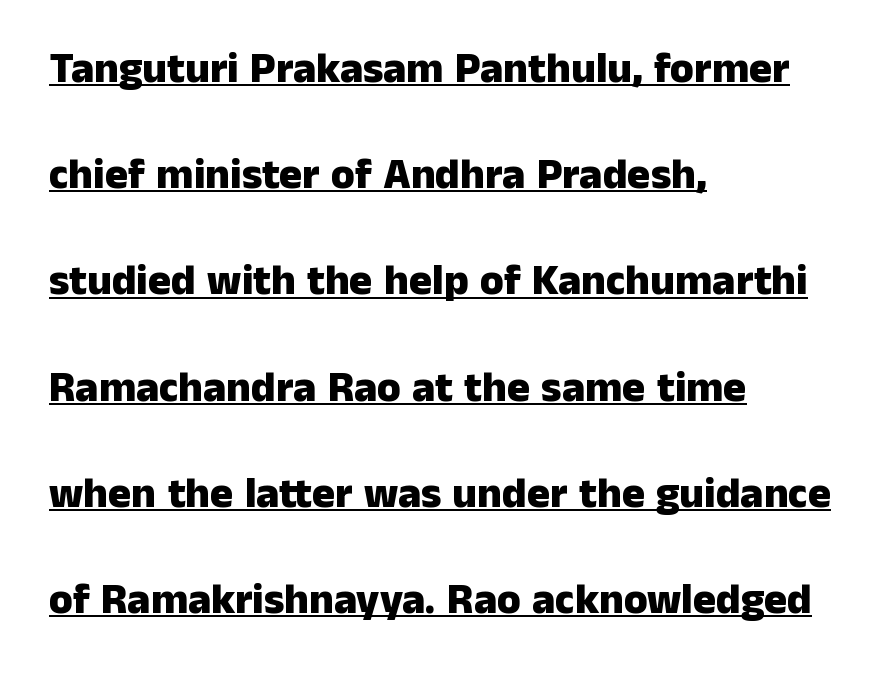
The image shows 43 px heavy sans-serif type, upright; set left-aligned, loose line spacing (2.47x), normal letter spacing, underlined; low stroke contrast and a medium x-height.
